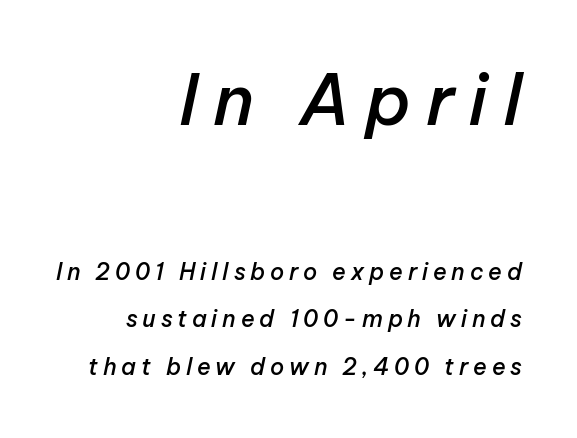
Q: Is the text bold? A: Semi-bold.
Q: Is the text italic (slanted)? A: Yes, it leans right by about 12 degrees.
Q: Is the text underlined? A: No.
Q: How is the paragraph aligned? A: Right-aligned.
Q: Is the spacing between letters normal or unusually wide? A: Unusually wide.
Q: Is the spacing between lines tight, normal or loose? A: Loose.
Q: Which block of text is set in a larger size, the first (top) or the second (bottom)? A: The first (top) one.
Q: Width (condensed, normal, or wide)? A: Normal.
Q: Stroke contrast? A: Low.
Q: x-height? A: Medium.
Q: Monospaced? A: No.
